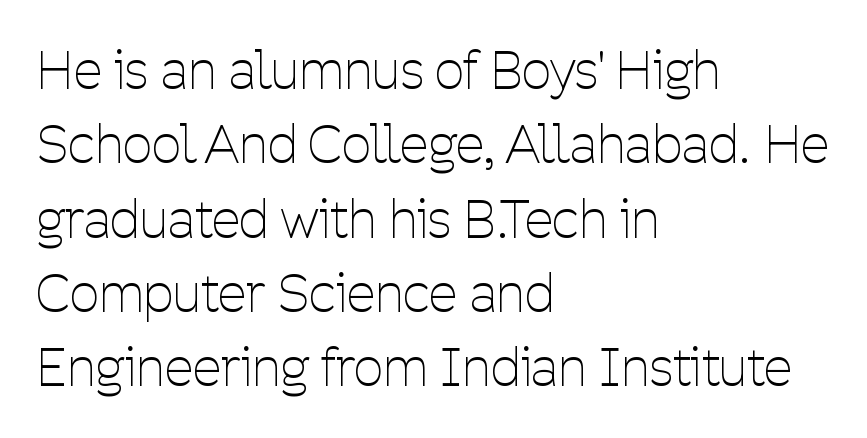
A sans-serif font was chosen for this passage. The rendering uses a moderate line-height, typical for paragraphs. Left-aligned paragraph, ragged on the right. The specimen omits any rule beneath the text block's lines.
